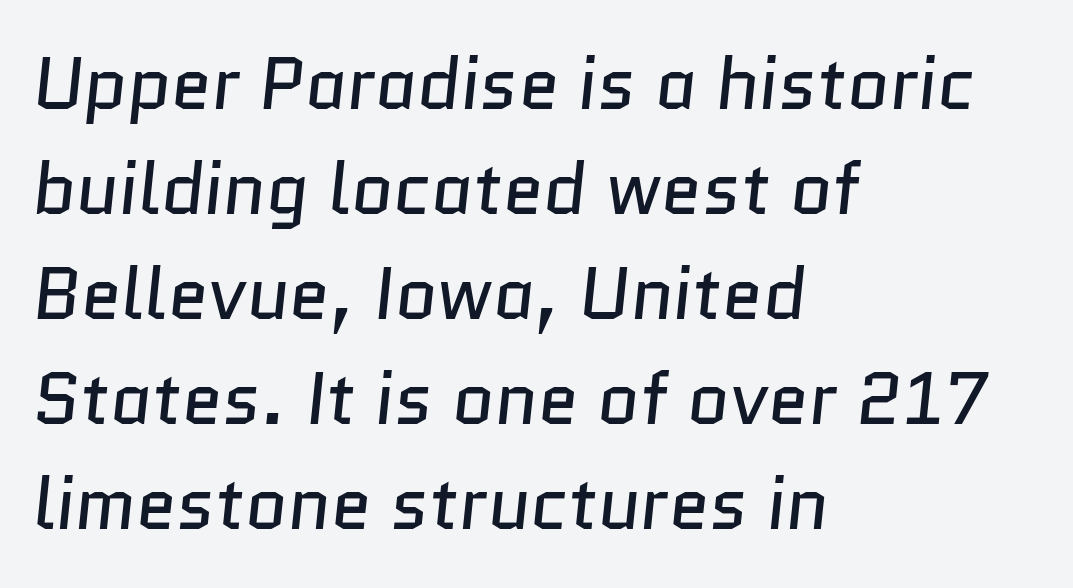
{"serif": "no", "bold": "no", "weight": "regular", "width": "normal", "stroke_contrast": "low", "x_height": "medium", "monospaced": "no", "underline": "no", "align": "left", "line_spacing": "normal", "line_spacing_ratio": 1.44, "letter_spacing": "normal", "letter_spacing_em": 0.0, "glyph_px": 73}
